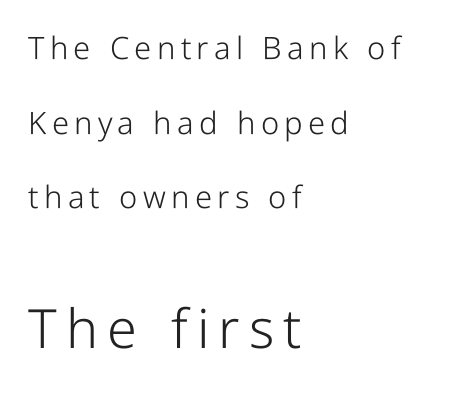
{"serif": "no", "italic": "no", "bold": "no", "weight": "light", "width": "condensed", "stroke_contrast": "low", "x_height": "medium", "monospaced": "no", "underline": "no", "align": "left", "line_spacing": "loose", "line_spacing_ratio": 2.41, "larger_block": "second", "size_ratio": 1.74, "glyph_px": 54}
